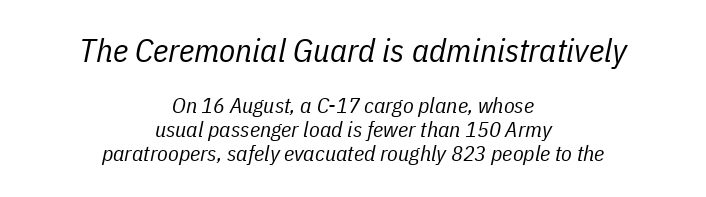
Q: Is the text bold? A: No.
Q: Is the text italic (slanted)? A: Yes, it leans right by about 11 degrees.
Q: Is the text underlined? A: No.
Q: How is the paragraph aligned? A: Centered.
Q: Is the spacing between letters normal or unusually wide? A: Normal.
Q: Is the spacing between lines tight, normal or loose? A: Tight.
Q: Which block of text is set in a larger size, the first (top) or the second (bottom)? A: The first (top) one.
Q: Width (condensed, normal, or wide)? A: Condensed.
Q: Stroke contrast? A: Low.
Q: x-height? A: Medium.
Q: Monospaced? A: No.
